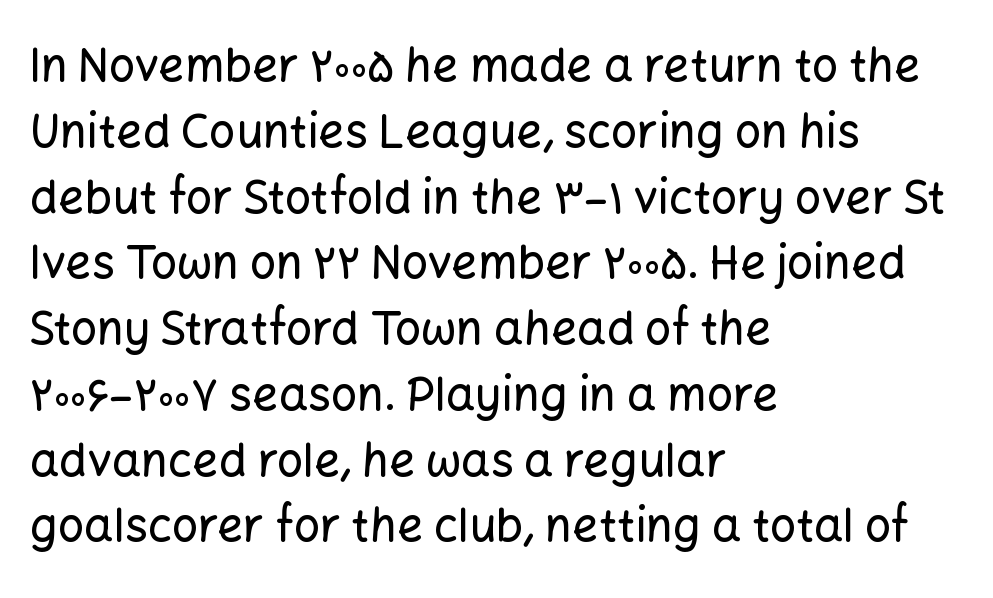
Q: Is the text italic (slanted)? A: No, it is upright.
Q: Is the typeface a serif or a sans-serif typeface? A: Sans-serif.
Q: Is the text underlined? A: No.
Q: How is the paragraph aligned? A: Left-aligned.
Q: Is the spacing between letters normal or unusually wide? A: Normal.
Q: Is the spacing between lines tight, normal or loose? A: Normal.
Q: Width (condensed, normal, or wide)? A: Normal.
Q: Stroke contrast? A: Low.
Q: x-height? A: Medium.
Q: Monospaced? A: No.
